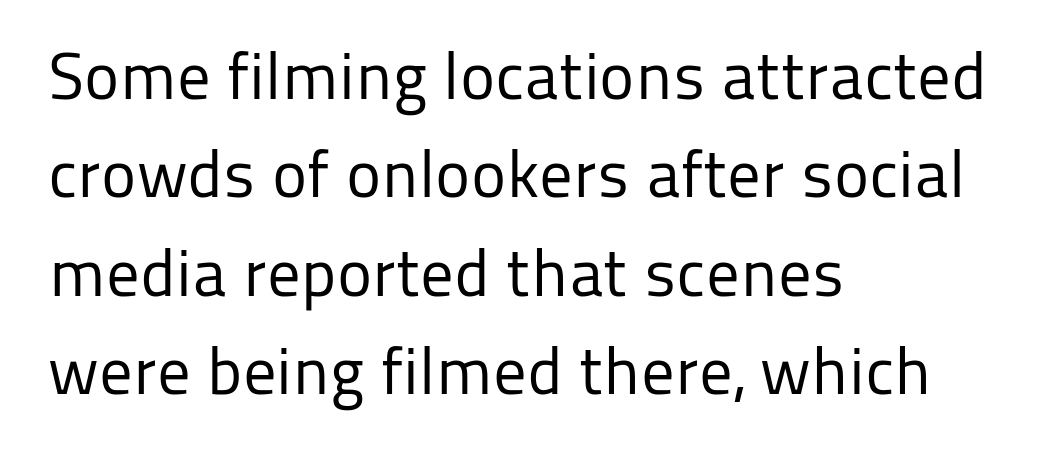
{"serif": "no", "italic": "no", "bold": "no", "weight": "regular", "width": "normal", "stroke_contrast": "low", "x_height": "medium", "monospaced": "no", "underline": "no", "align": "left", "line_spacing": "normal", "line_spacing_ratio": 1.47, "letter_spacing": "normal", "letter_spacing_em": 0.0, "glyph_px": 67}
